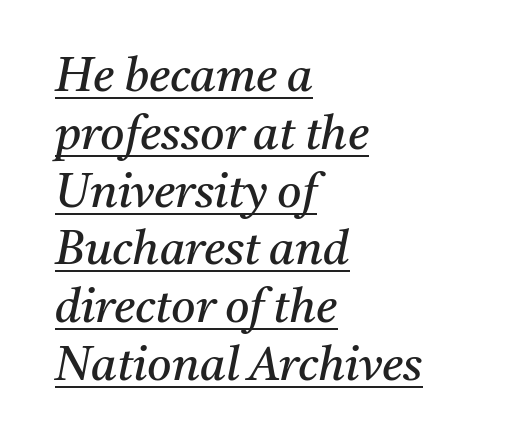
Tall strokes in this sample are angled rather than plumb. Like a heading marked for emphasis, these lines bear an underscore. Inter-character spacing is left at the font's built-in metrics. The face used here is seriffed, in the tradition of book romans.
